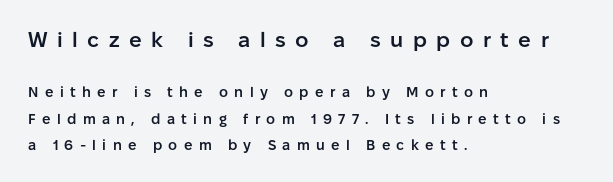
I'd describe the lettering as semibold — firm but not a full bold. The line texture is sparse and dotted thanks to wide tracking. Plain, unruled lines of type. Posture: upright roman. A student would call this left alignment; a typographer would say flush left, rag right.
